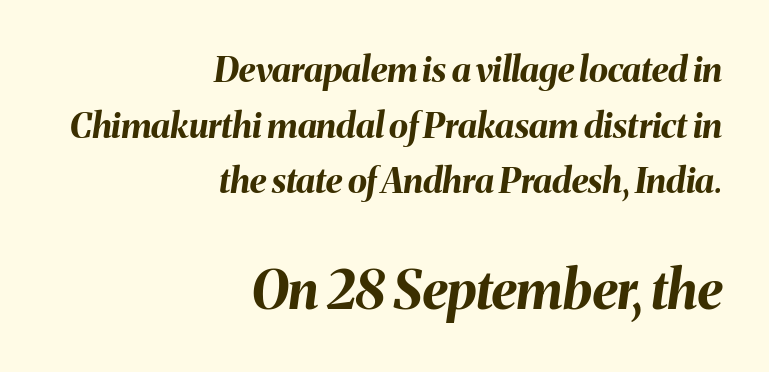
{"italic": "yes", "lean": "right", "slant_degrees": 8, "bold": "yes", "weight": "bold", "width": "normal", "stroke_contrast": "medium", "x_height": "medium", "monospaced": "no", "underline": "no", "align": "right", "line_spacing": "normal", "line_spacing_ratio": 1.59, "letter_spacing": "normal", "letter_spacing_em": 0.0, "larger_block": "second", "size_ratio": 1.51, "glyph_px": 53}
